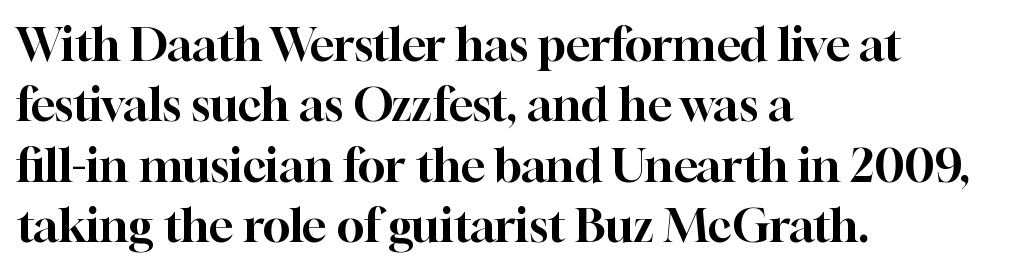
{"serif": "yes", "italic": "no", "width": "normal", "stroke_contrast": "high", "x_height": "medium", "monospaced": "no", "underline": "no", "align": "left", "line_spacing": "normal", "line_spacing_ratio": 1.31, "letter_spacing": "normal", "letter_spacing_em": 0.0, "glyph_px": 46}
